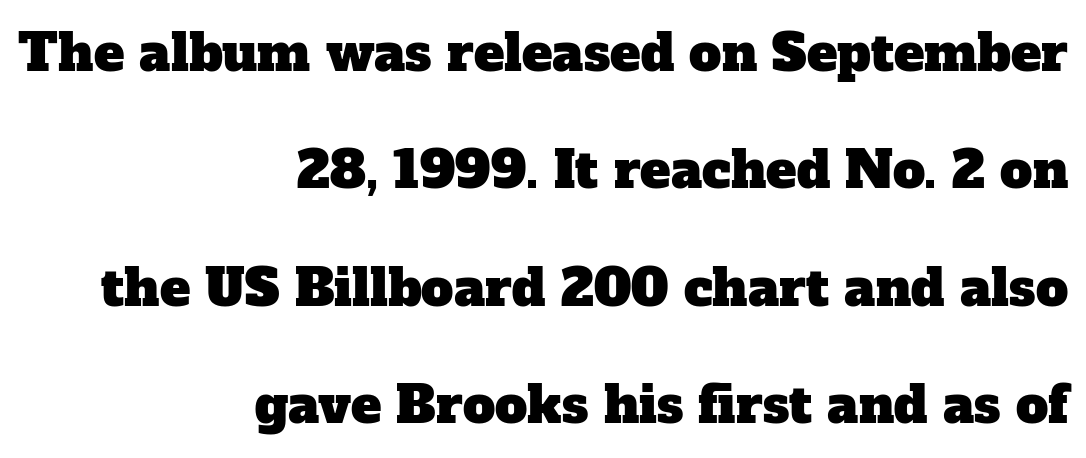
{"serif": "yes", "width": "normal", "stroke_contrast": "low", "x_height": "medium", "monospaced": "no", "underline": "no", "align": "right", "line_spacing": "loose", "line_spacing_ratio": 2.3, "letter_spacing": "normal", "letter_spacing_em": 0.0, "glyph_px": 51}
